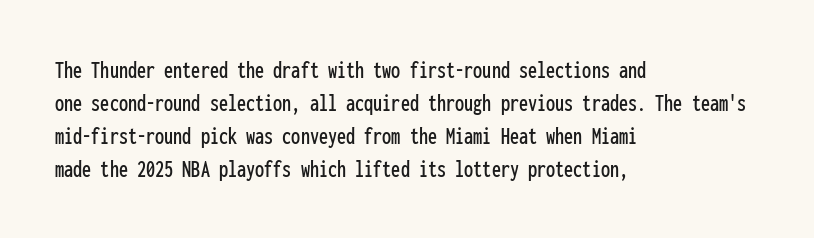
Q: Is the text italic (slanted)? A: No, it is upright.
Q: Is the text underlined? A: No.
Q: How is the paragraph aligned? A: Left-aligned.
Q: Is the spacing between letters normal or unusually wide? A: Normal.
Q: Is the spacing between lines tight, normal or loose? A: Normal.
